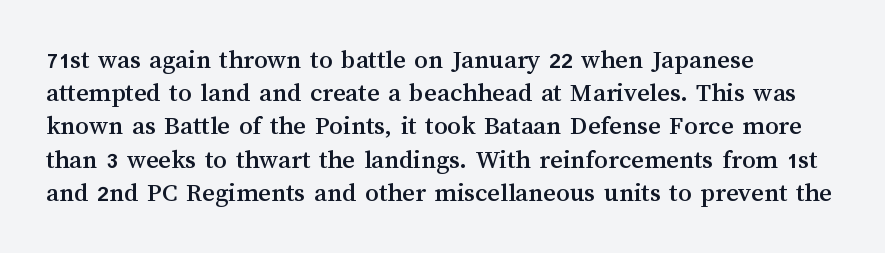
Q: Is the text italic (slanted)? A: No, it is upright.
Q: Is the text underlined? A: No.
Q: How is the paragraph aligned? A: Left-aligned.
Q: Is the spacing between letters normal or unusually wide? A: Normal.
